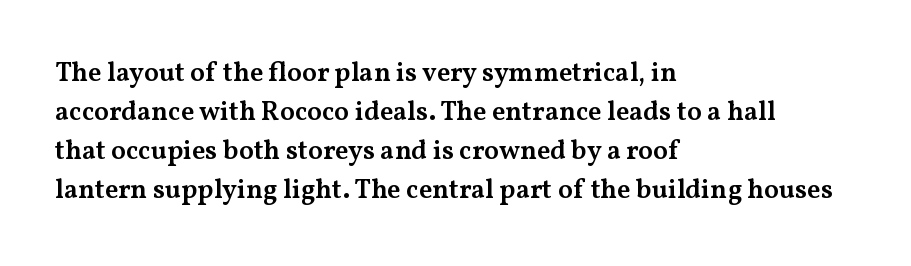
{"italic": "no", "bold": "semi", "underline": "no", "align": "left", "line_spacing": "normal", "line_spacing_ratio": 1.45, "letter_spacing": "normal", "letter_spacing_em": 0.0, "glyph_px": 27}
